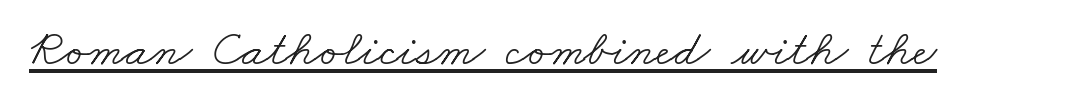
The image shows 51 px light, wide serif type; set normal letter spacing, underlined; low stroke contrast and a small x-height.
